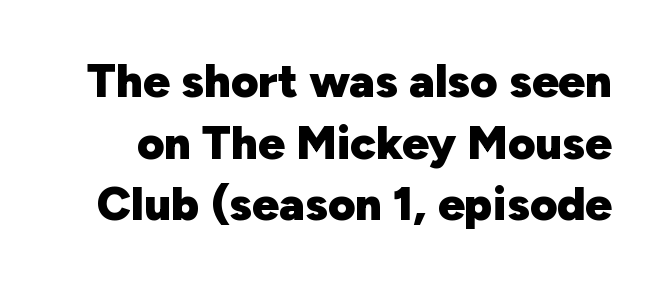
Q: Is the text bold? A: Yes.
Q: Is the text italic (slanted)? A: No, it is upright.
Q: Is the typeface a serif or a sans-serif typeface? A: Sans-serif.
Q: Is the text underlined? A: No.
Q: Is the spacing between letters normal or unusually wide? A: Normal.
Q: Is the spacing between lines tight, normal or loose? A: Normal.
Q: Width (condensed, normal, or wide)? A: Normal.
Q: Stroke contrast? A: Low.
Q: x-height? A: Medium.
Q: Monospaced? A: No.
